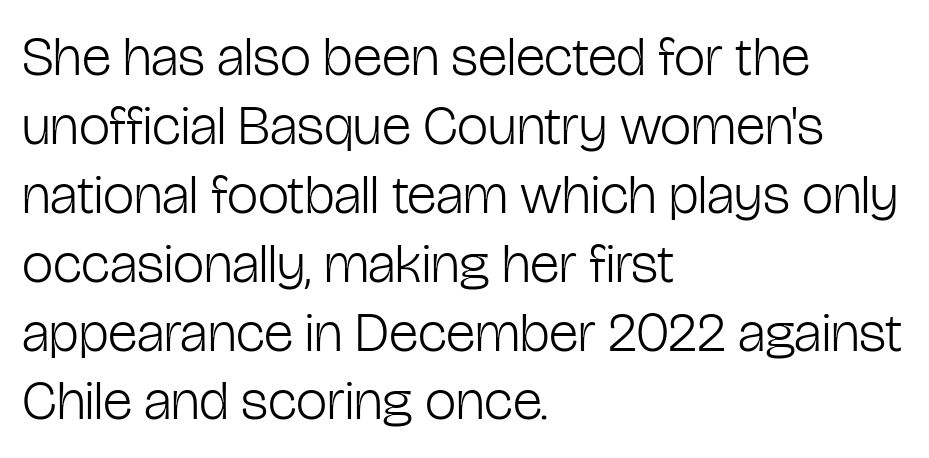
The image shows 56 px light, condensed sans-serif type, upright; set left-aligned, line spacing 1.23x, normal letter spacing, not underlined; low stroke contrast and a medium x-height.
